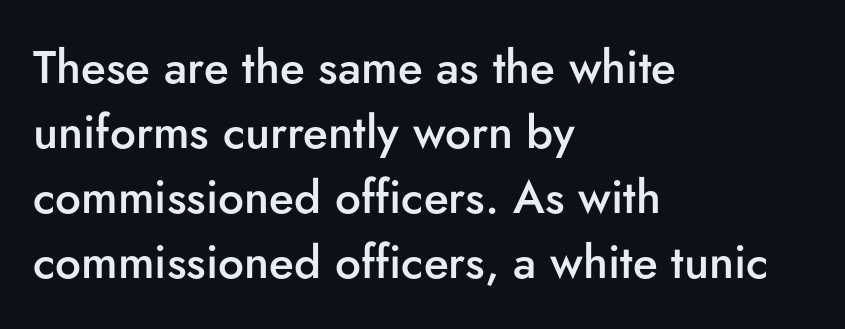
The glyphs in this specimen are sans serif. Rows of type keep a routine distance in the vertical direction. Tall strokes in this sample are plumb rather than angled. How heavy is the stroke? Medium-heavy — a semibold, shy of bold.
